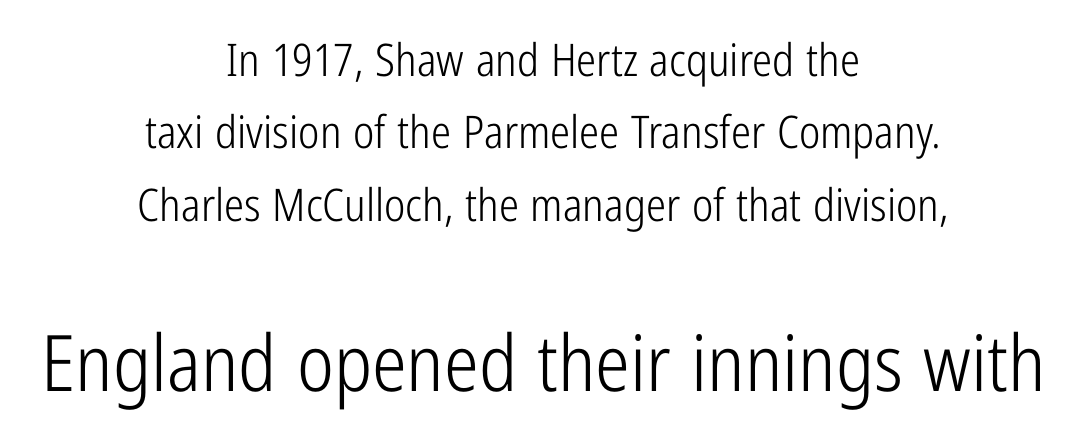
These glyphs show unthickened strokes, regular width or finer. Visually, the bottom section dominates because its glyphs are scaled up. Each letter's strokes conclude bluntly, with no projecting serifs. A typesetter would call this leading conventional body-copy spacing. No italicization has been applied; the sample stays upright. Layout note: lines centered.
